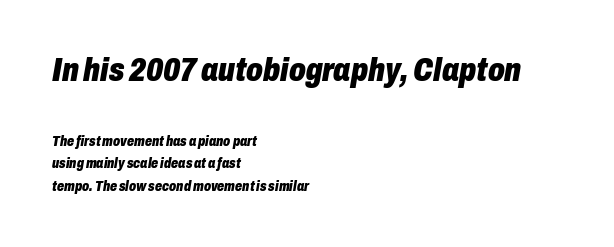
The image shows 33 px heavy, condensed type, italic (leaning right); set left-aligned, normal line spacing (1.64x), normal letter spacing, not underlined; the first (top) block is 2.36x larger; low stroke contrast and a medium x-height.
